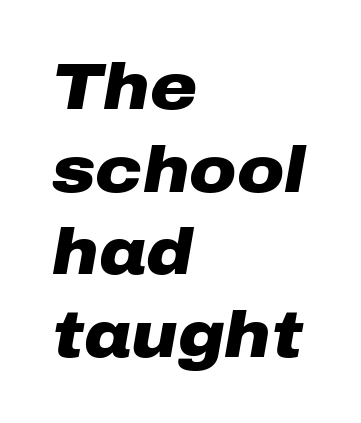
{"italic": "yes", "lean": "right", "slant_degrees": 10, "bold": "yes", "weight": "heavy", "width": "wide", "stroke_contrast": "low", "x_height": "medium", "monospaced": "no", "underline": "no", "align": "left", "line_spacing": "normal", "line_spacing_ratio": 1.29, "letter_spacing": "normal", "letter_spacing_em": 0.0, "glyph_px": 64}
